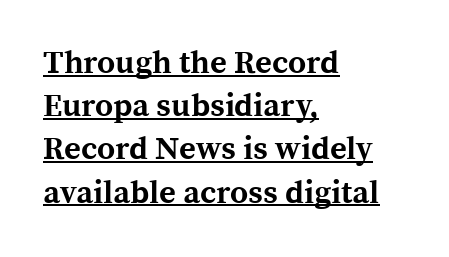
Q: Is the text bold? A: Yes.
Q: Is the text italic (slanted)? A: No, it is upright.
Q: Is the typeface a serif or a sans-serif typeface? A: Serif.
Q: Is the text underlined? A: Yes.
Q: How is the paragraph aligned? A: Left-aligned.
Q: Is the spacing between letters normal or unusually wide? A: Normal.
Q: Is the spacing between lines tight, normal or loose? A: Normal.
Q: Width (condensed, normal, or wide)? A: Normal.
Q: x-height? A: Medium.
Q: Monospaced? A: No.
